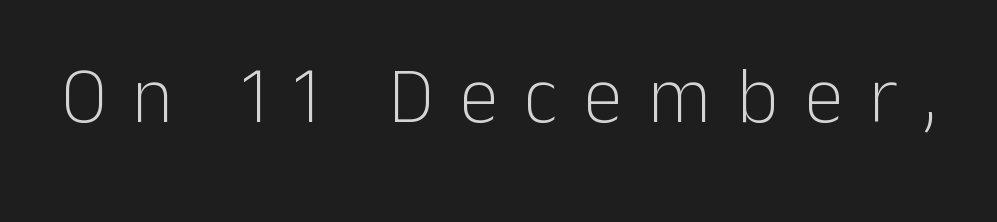
Q: Is the text bold? A: No.
Q: Is the text italic (slanted)? A: No, it is upright.
Q: Is the typeface a serif or a sans-serif typeface? A: Sans-serif.
Q: Is the text underlined? A: No.
Q: Is the spacing between letters normal or unusually wide? A: Unusually wide.
Q: Width (condensed, normal, or wide)? A: Normal.
Q: Stroke contrast? A: Low.
Q: x-height? A: Medium.
Q: Monospaced? A: No.
